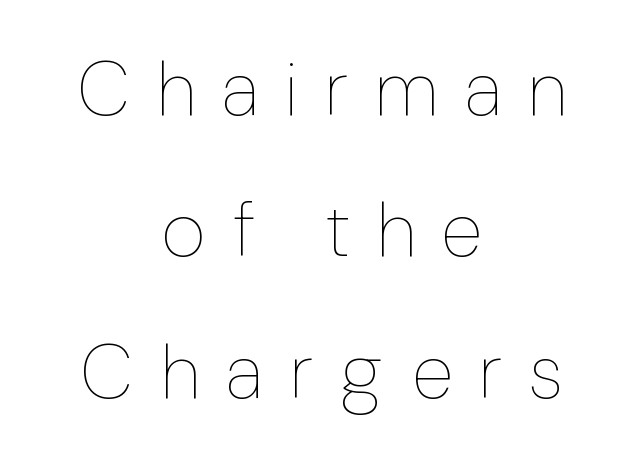
Q: Is the text bold? A: No.
Q: Is the text italic (slanted)? A: No, it is upright.
Q: Is the text underlined? A: No.
Q: How is the paragraph aligned? A: Centered.
Q: Is the spacing between letters normal or unusually wide? A: Unusually wide.
Q: Width (condensed, normal, or wide)? A: Condensed.
Q: Stroke contrast? A: Low.
Q: x-height? A: Medium.
Q: Monospaced? A: No.
